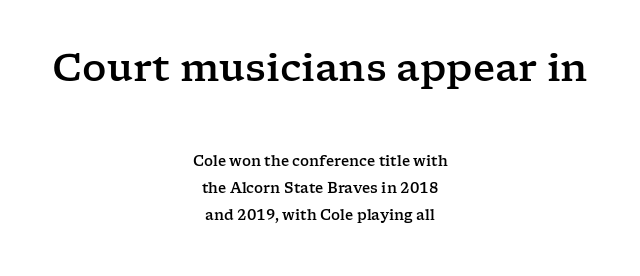
The image shows 38 px wide serif type, upright; set centered, loose line spacing (1.94x), normal letter spacing, not underlined; the first (top) block is 2.71x larger; low stroke contrast and a medium x-height.
